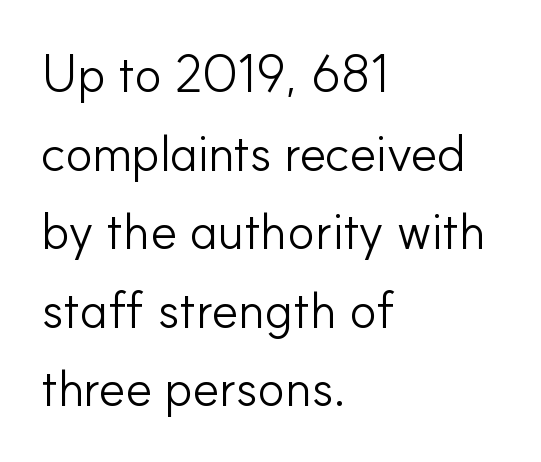
Q: Is the text bold? A: No.
Q: Is the text italic (slanted)? A: No, it is upright.
Q: Is the typeface a serif or a sans-serif typeface? A: Sans-serif.
Q: Is the text underlined? A: No.
Q: How is the paragraph aligned? A: Left-aligned.
Q: Is the spacing between letters normal or unusually wide? A: Normal.
Q: Is the spacing between lines tight, normal or loose? A: Normal.
Q: Width (condensed, normal, or wide)? A: Normal.
Q: Stroke contrast? A: Low.
Q: x-height? A: Small.
Q: Monospaced? A: No.
